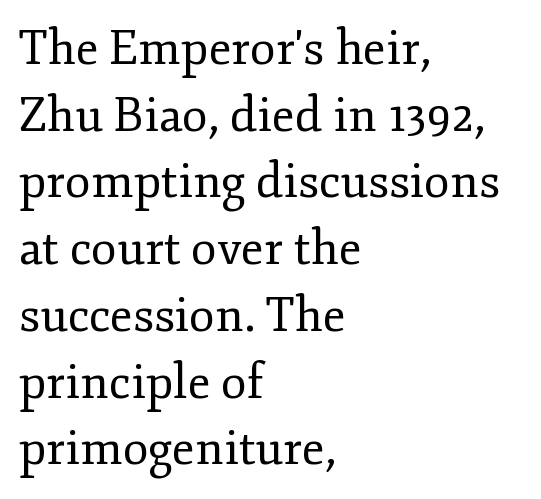
{"serif": "yes", "italic": "no", "bold": "no", "weight": "regular", "width": "normal", "stroke_contrast": "low", "x_height": "small", "monospaced": "no", "underline": "no", "align": "left", "line_spacing": "normal", "line_spacing_ratio": 1.42, "letter_spacing": "normal", "letter_spacing_em": 0.0, "glyph_px": 47}
